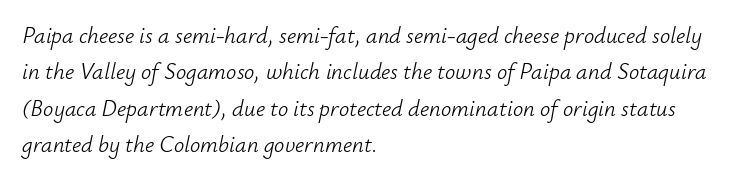
{"italic": "yes", "lean": "right", "slant_degrees": 12, "bold": "no", "underline": "no", "align": "left", "line_spacing": "normal", "line_spacing_ratio": 1.58, "letter_spacing": "normal", "letter_spacing_em": 0.0, "glyph_px": 23}
